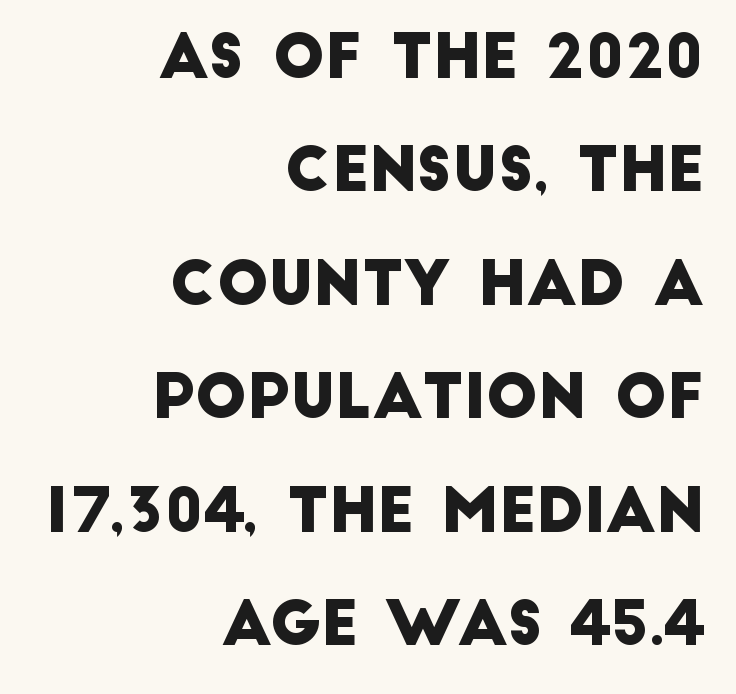
Q: Is the typeface a serif or a sans-serif typeface? A: Sans-serif.
Q: Is the text underlined? A: No.
Q: How is the paragraph aligned? A: Right-aligned.
Q: Is the spacing between letters normal or unusually wide? A: Normal.
Q: Width (condensed, normal, or wide)? A: Normal.
Q: Stroke contrast? A: Low.
Q: x-height? A: Large.
Q: Monospaced? A: No.
